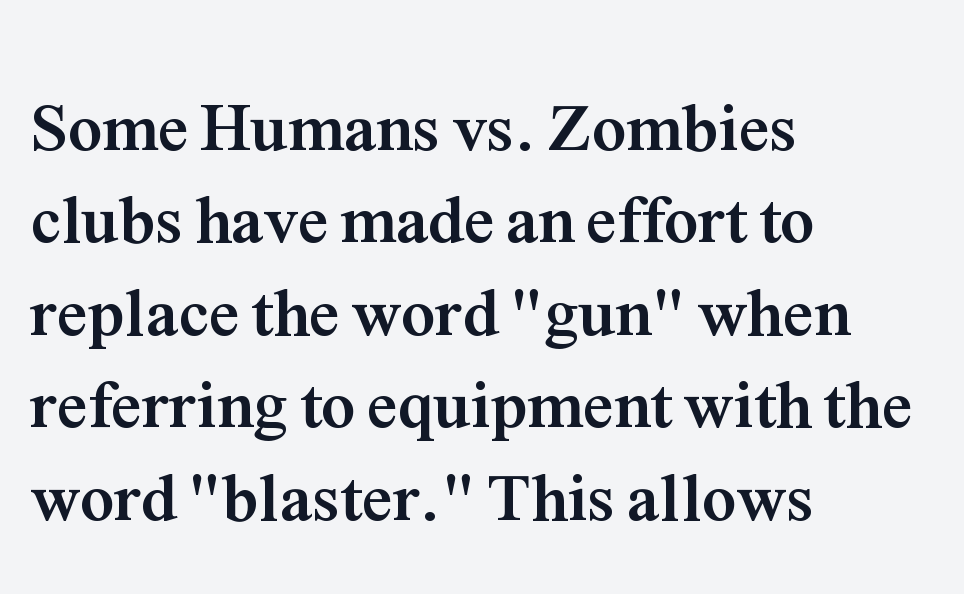
A typesetter would mark this as roman, not italic. Looks like regular typesetting: each glyph gets only the width it needs. The face used here is rendered with its standard letterfit. Serif or sans? Serif — the stroke terminals have little feet.
